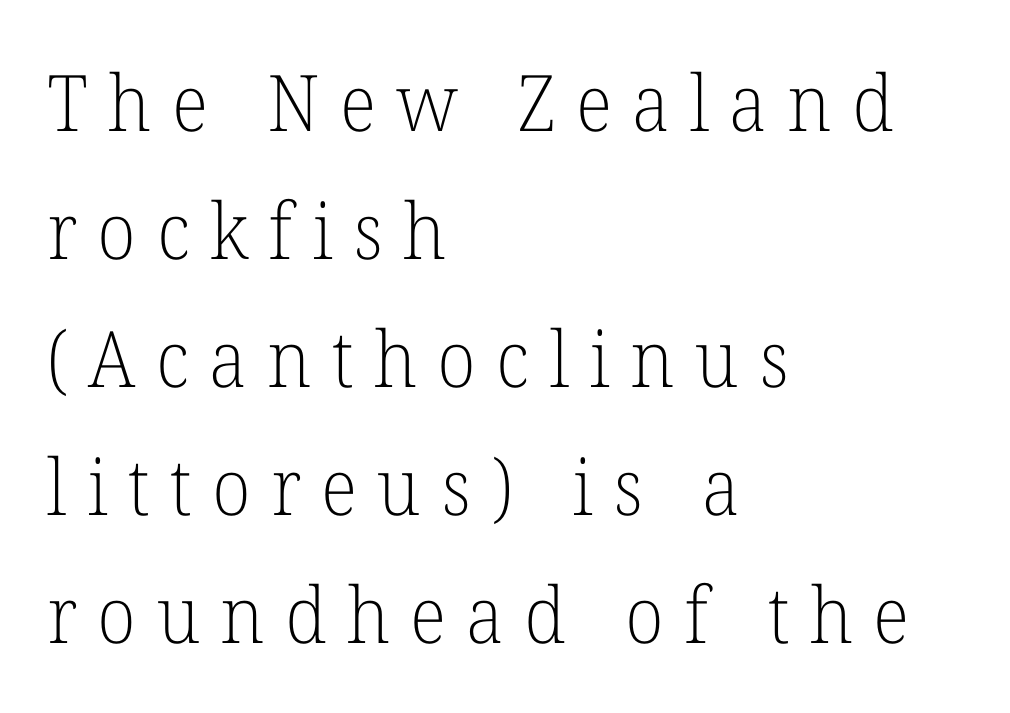
Descenders hang freely into open space. Note the varied advance widths — an 'i' is clearly narrower than an 'm'. These lines are set flush left with a ragged right edge. Students, observe: this is what conventionally led text looks like. No letter is thick-stroked: the sample isn't bold.
